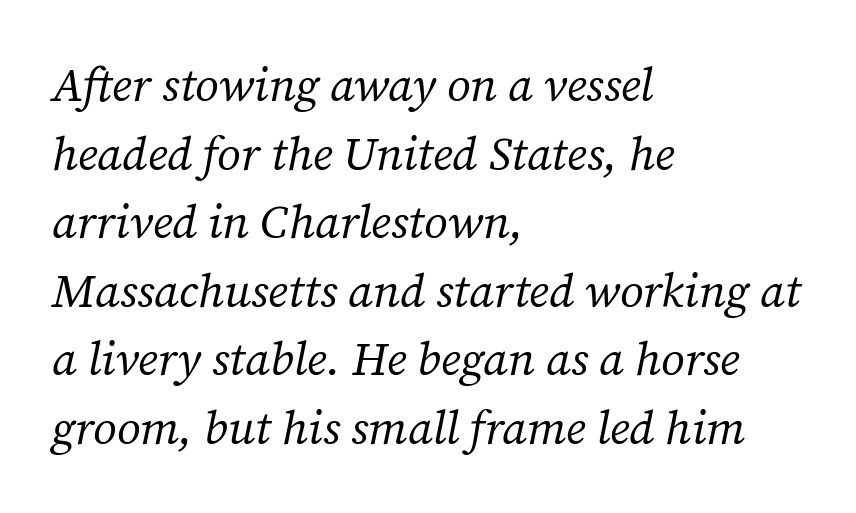
Is this a sans? No — the strokes have serifs. Observe the lean: these are italic letterforms. Unbolded letterforms with no extra heft. Character widths vary here, with narrow letters taking less room than wide ones. Caption: standard tracking, unaltered.
